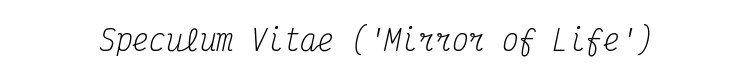
Every character here occupies the same horizontal width, giving the sample a typewriter-like rhythm. Is the type slanted? Yes — the strokes lean at a clear angle. Rule under the text: the space is simply empty. The designer went with a serif here, giving each stem small feet. Is the stroke heavy? The answer is a plain regular-or-lighter. Default kerning and tracking; the words read as compact shapes.
